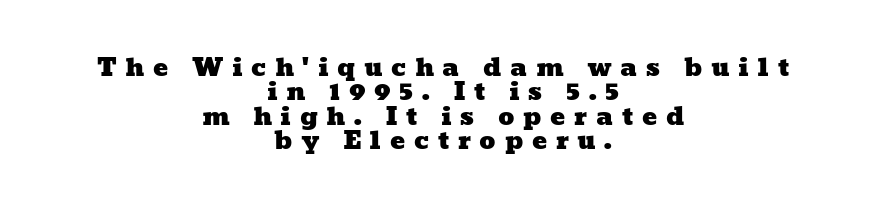
{"underline": "no", "align": "center", "line_spacing": "tight", "line_spacing_ratio": 0.98, "letter_spacing": "wide", "letter_spacing_em": 0.34, "glyph_px": 25}
